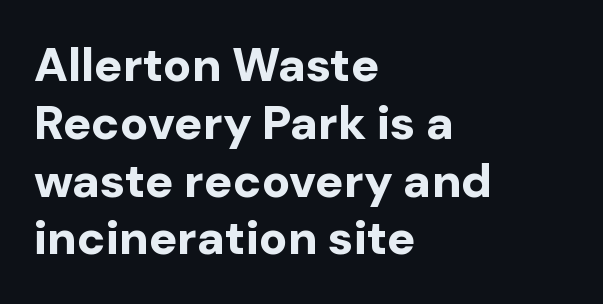
Q: Is the text bold? A: Yes.
Q: Is the text italic (slanted)? A: No, it is upright.
Q: Is the typeface a serif or a sans-serif typeface? A: Sans-serif.
Q: Is the text underlined? A: No.
Q: How is the paragraph aligned? A: Left-aligned.
Q: Is the spacing between letters normal or unusually wide? A: Normal.
Q: Width (condensed, normal, or wide)? A: Normal.
Q: Stroke contrast? A: Low.
Q: x-height? A: Medium.
Q: Monospaced? A: No.
